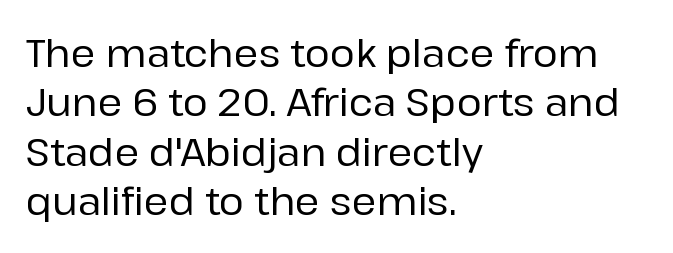
{"serif": "no", "italic": "no", "width": "normal", "stroke_contrast": "low", "x_height": "medium", "monospaced": "no", "underline": "no", "align": "left", "line_spacing": "normal", "line_spacing_ratio": 1.3, "letter_spacing": "normal", "letter_spacing_em": 0.0, "glyph_px": 38}
